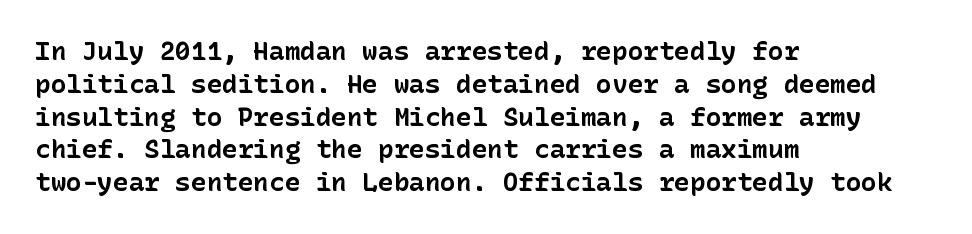
Reading down the column, the eye jumps a familiar distance to each next line. The passage shown is not underscored anywhere. Its strokes are broad and dark, the hallmark of bold type. Quick note: not italic, upright. Observe the ordinary spacing: letters are neighbours, not strangers. Line beginnings align vertically; line endings do not.
